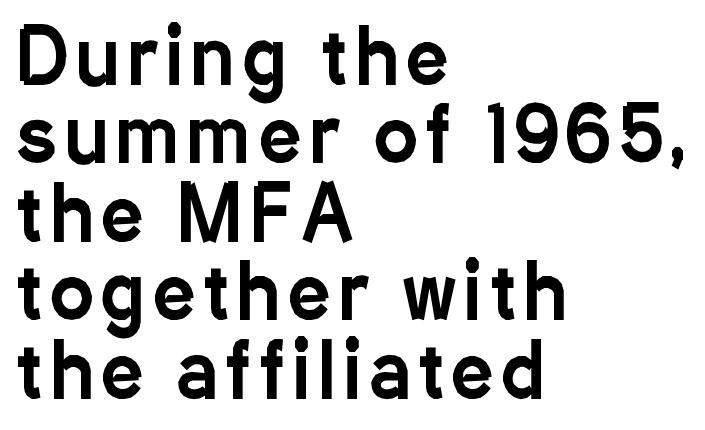
{"serif": "no", "italic": "no", "width": "condensed", "stroke_contrast": "low", "x_height": "medium", "monospaced": "no", "underline": "no", "align": "left", "line_spacing": "tight", "line_spacing_ratio": 1.06, "glyph_px": 74}
